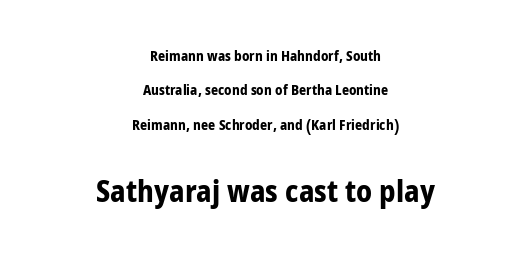
These lines keep a tight, regular rhythm from letter to letter. The text block is weighted toward neither margin, spreading evenly from the middle. This sample has the flowing, uneven cadence of proportional lettering. These lines are composed in type without serifs. Pretty heavy lettering here — definitely bold. The strip under each line holds only bare page.
